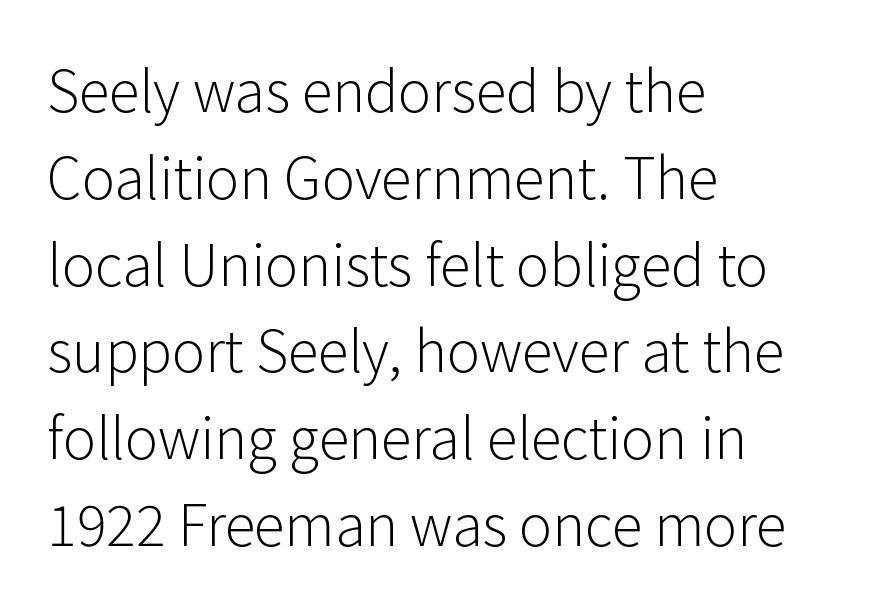
The image shows 56 px light sans-serif type, upright; set left-aligned, normal line spacing (1.55x), normal letter spacing, not underlined; low stroke contrast and a medium x-height.
